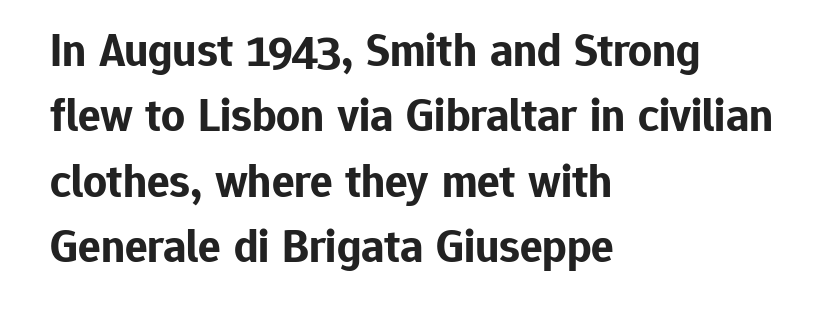
The image shows 47 px bold sans-serif type, upright; set left-aligned, normal line spacing (1.39x), normal letter spacing, not underlined; low stroke contrast and a medium x-height.
